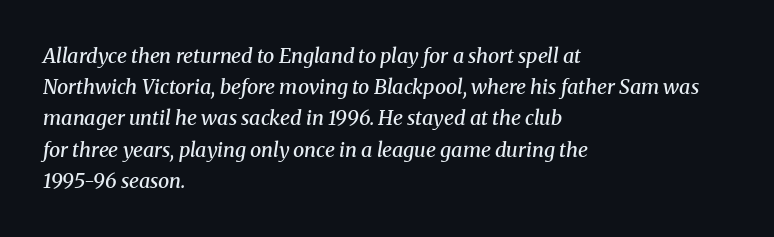
{"italic": "yes", "lean": "right", "slant_degrees": 8, "bold": "semi", "underline": "no", "align": "left", "line_spacing": "normal", "line_spacing_ratio": 1.56, "letter_spacing": "normal", "letter_spacing_em": 0.0, "glyph_px": 20}
